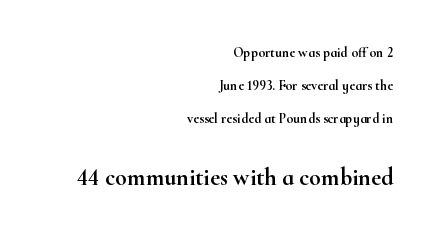
A typesetter would mark this as roman, not italic. Top chunk: small. Bottom chunk: large. In CSS terms this would be text-align: right. Inter-character spacing is left at the font's built-in metrics. The space beneath each line is pristine and unruled. This sample trades compactness for vertical openness between lines.
